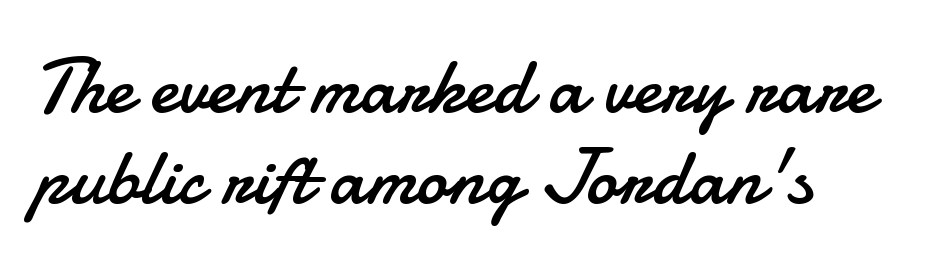
Honestly, the letter spacing is just normal — you wouldn't notice it. A bare baseline throughout the passage. Is the type heavy? It reads as light-to-regular instead.
